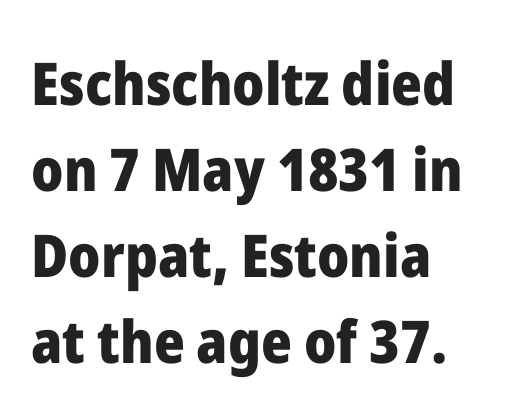
The image shows 59 px heavy sans-serif type, upright; set left-aligned, normal line spacing (1.46x), normal letter spacing, not underlined; low stroke contrast and a medium x-height.
